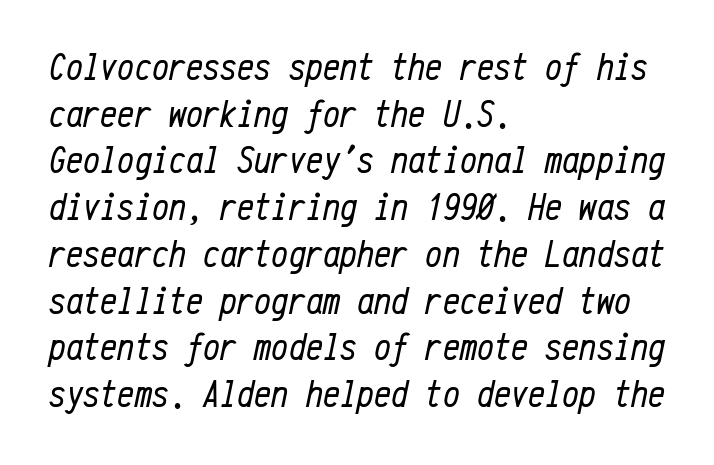
The image shows 38 px regular-weight, condensed type, italic (leaning right), monospaced; set left-aligned, line spacing 1.23x, normal letter spacing, not underlined; low stroke contrast and a medium x-height.
